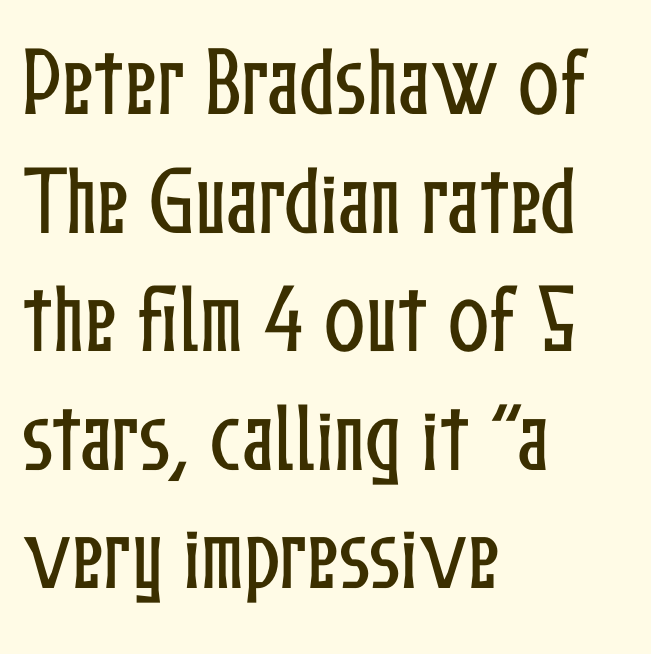
The image shows 76 px condensed type, upright; set left-aligned, normal line spacing (1.56x), normal letter spacing, not underlined; low stroke contrast and a medium x-height.
